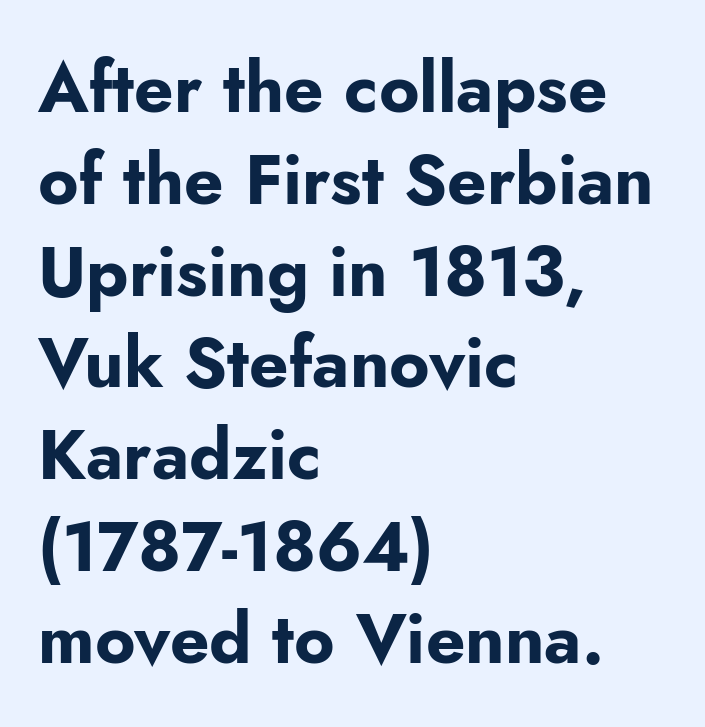
{"serif": "no", "italic": "no", "bold": "yes", "weight": "bold", "width": "normal", "stroke_contrast": "low", "x_height": "small", "monospaced": "no", "underline": "no", "align": "left", "line_spacing": "normal", "line_spacing_ratio": 1.33, "letter_spacing": "normal", "letter_spacing_em": 0.0, "glyph_px": 69}
